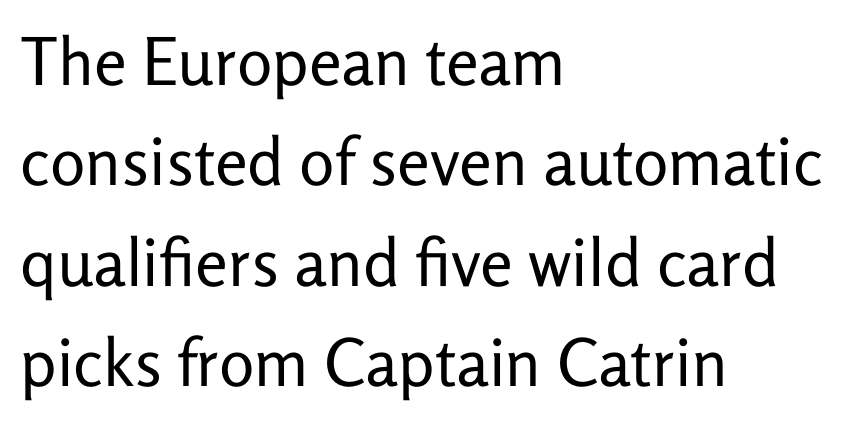
The image shows 66 px regular-weight sans-serif type, upright; set left-aligned, normal line spacing (1.52x), normal letter spacing, not underlined; low stroke contrast and a medium x-height.
